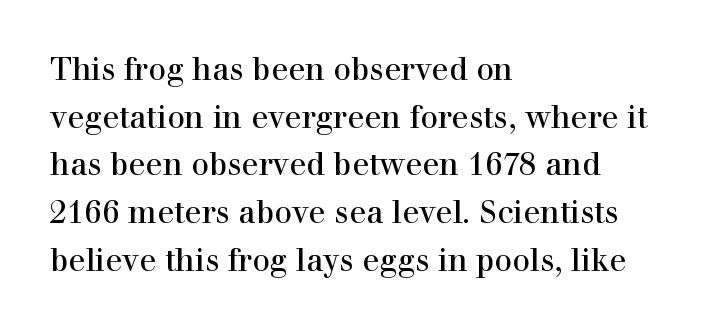
The image shows 31 px serif type, upright; set left-aligned, normal line spacing (1.54x), normal letter spacing, not underlined; a medium x-height.
